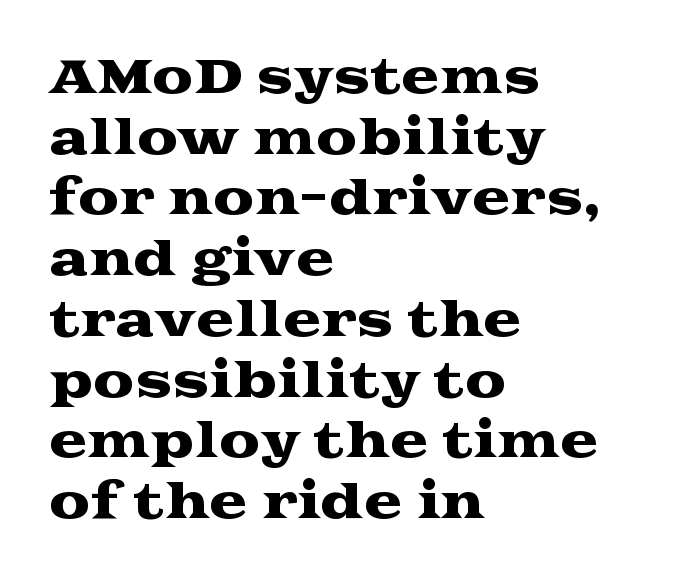
The image shows 46 px wide serif type, upright; set left-aligned, normal line spacing (1.32x), normal letter spacing, not underlined; medium stroke contrast and a medium x-height.
